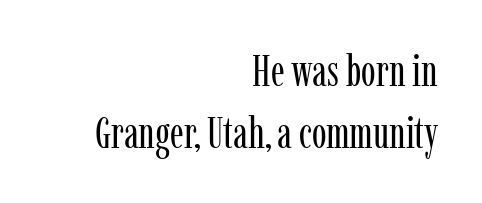
{"serif": "yes", "italic": "no", "bold": "no", "weight": "regular", "width": "condensed", "stroke_contrast": "low", "x_height": "medium", "monospaced": "no", "underline": "no", "align": "right", "line_spacing": "normal", "line_spacing_ratio": 1.4, "letter_spacing": "normal", "letter_spacing_em": 0.0, "glyph_px": 44}
